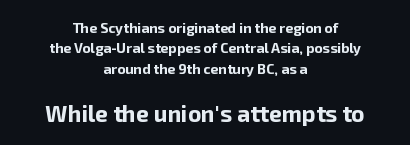
Q: Is the text bold? A: Yes.
Q: Is the text italic (slanted)? A: No, it is upright.
Q: Is the text underlined? A: No.
Q: How is the paragraph aligned? A: Centered.
Q: Is the spacing between letters normal or unusually wide? A: Normal.
Q: Is the spacing between lines tight, normal or loose? A: Normal.
Q: Which block of text is set in a larger size, the first (top) or the second (bottom)? A: The second (bottom) one.
